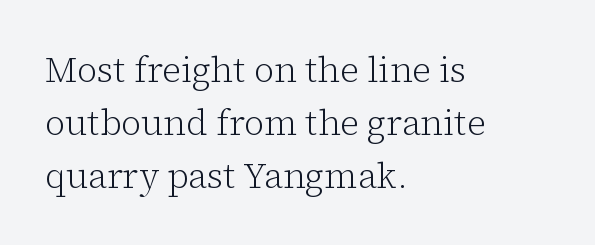
The image shows 35 px light serif type, upright; set left-aligned, normal line spacing (1.51x), normal letter spacing, not underlined; low stroke contrast and a medium x-height.
